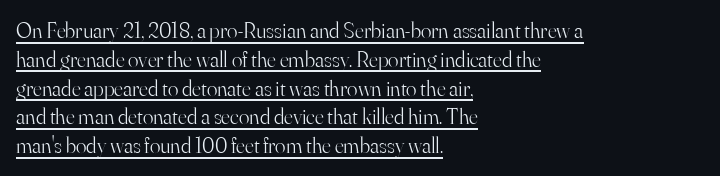
The image shows 22 px text type, upright; set left-aligned, normal line spacing (1.31x), normal letter spacing, underlined.
